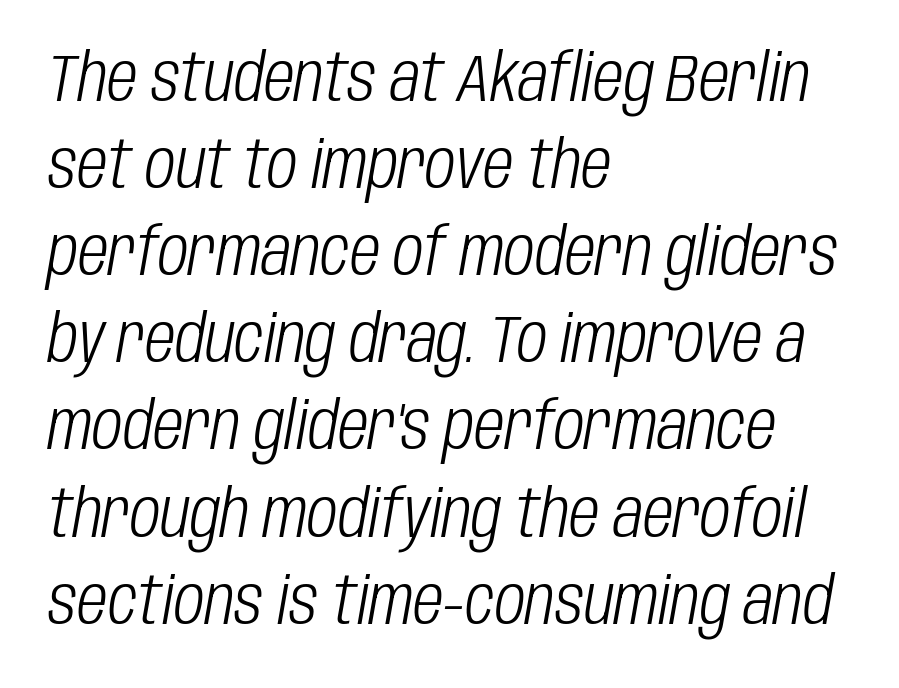
The image shows 66 px light, condensed type, italic (leaning right); set left-aligned, normal line spacing (1.32x), normal letter spacing, not underlined; low stroke contrast and a large x-height.
